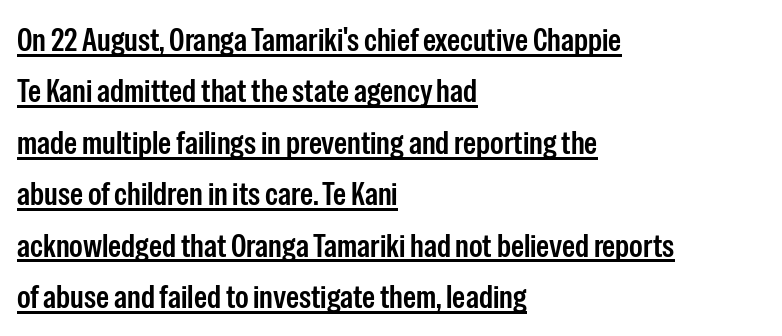
The image shows 33 px condensed sans-serif type, upright; set left-aligned, normal line spacing (1.56x), normal letter spacing, underlined; low stroke contrast and a medium x-height.
